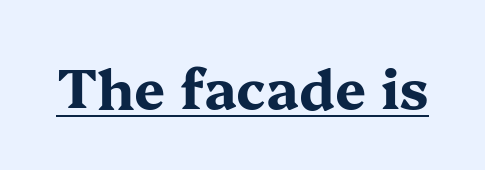
{"serif": "yes", "italic": "no", "bold": "yes", "weight": "bold", "width": "wide", "stroke_contrast": "medium", "x_height": "medium", "monospaced": "no", "underline": "yes", "letter_spacing": "normal", "letter_spacing_em": 0.0, "glyph_px": 55}
